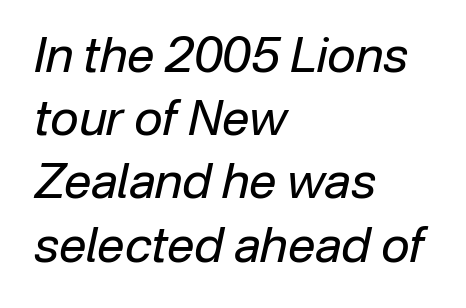
Q: Is the text bold? A: No.
Q: Is the text italic (slanted)? A: Yes, it leans right by about 12 degrees.
Q: Is the text underlined? A: No.
Q: How is the paragraph aligned? A: Left-aligned.
Q: Is the spacing between letters normal or unusually wide? A: Normal.
Q: Is the spacing between lines tight, normal or loose? A: Normal.
Q: Width (condensed, normal, or wide)? A: Normal.
Q: Stroke contrast? A: Low.
Q: x-height? A: Medium.
Q: Monospaced? A: No.
